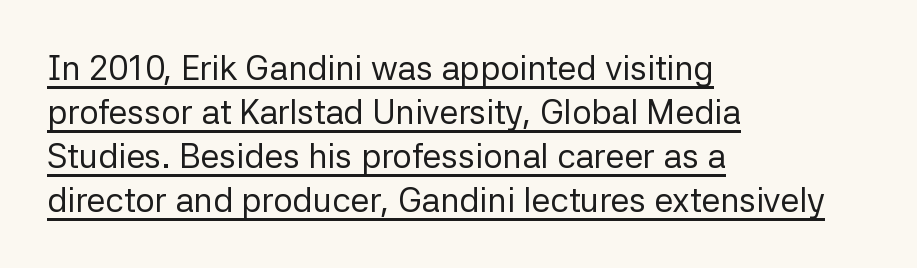
You could not count columns in this text — the font is proportionally spaced. How are the letters spaced? Ordinarily, with no added tracking. This is the regular roman posture of the typeface. Each new line begins a customary step beneath the previous one.
